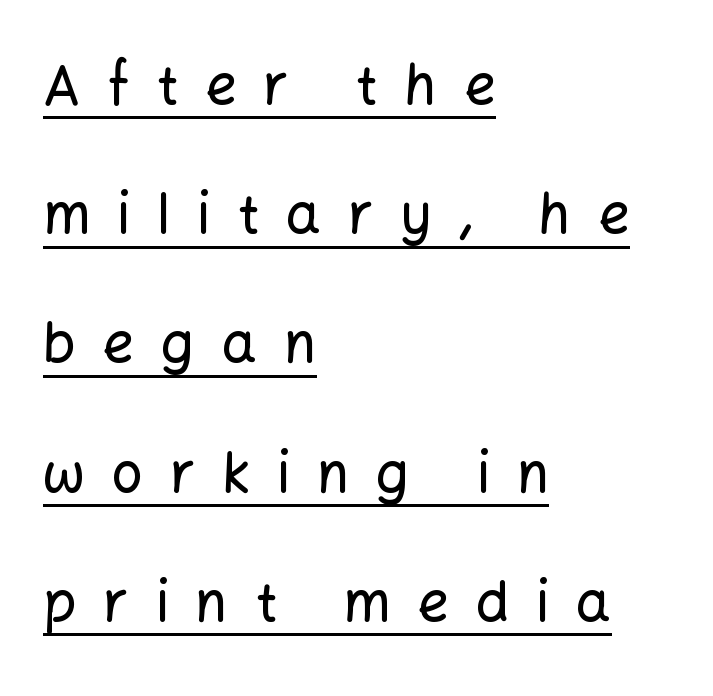
Are there feet on the stems? There aren't — it's a sans. Each line starts at the same left margin while the right side varies. The lettering holds an erect, upright posture throughout. Successive baselines arrive slowly, with a big drop between each. Between one letter and the next there's a generous, obvious gap. Think of a printed novel: that variable character pitch is what you see here.
